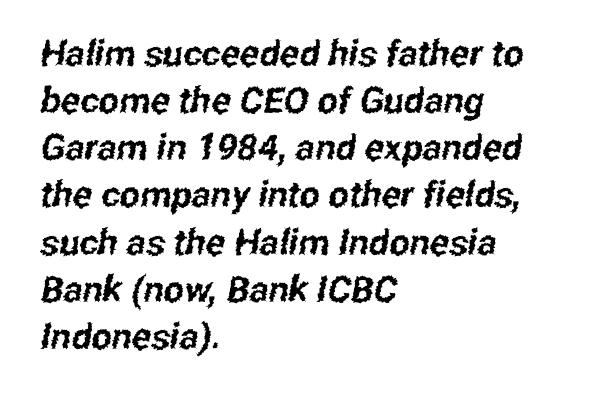
The image shows 36 px condensed sans-serif type; set left-aligned, normal line spacing (1.31x), normal letter spacing, not underlined; low stroke contrast and a medium x-height.
